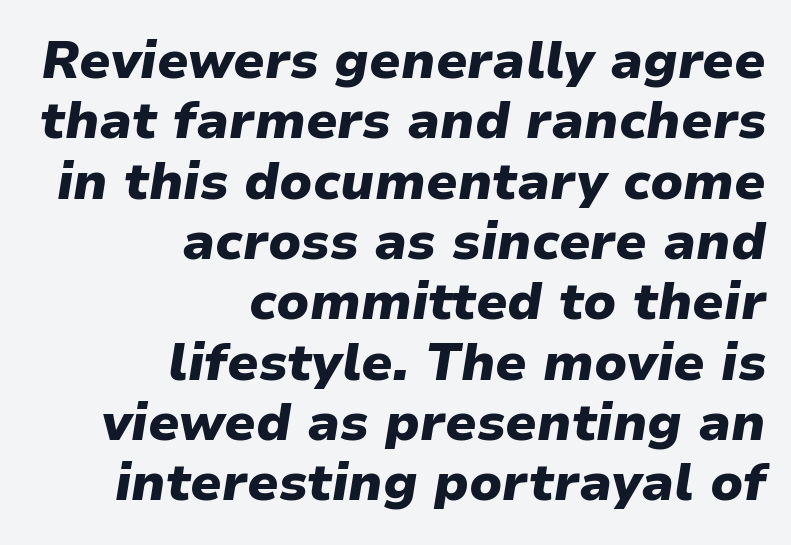
Q: Is the text bold? A: Yes.
Q: Is the text italic (slanted)? A: Yes, it leans right by about 9 degrees.
Q: Is the text underlined? A: No.
Q: How is the paragraph aligned? A: Right-aligned.
Q: Is the spacing between letters normal or unusually wide? A: Normal.
Q: Width (condensed, normal, or wide)? A: Normal.
Q: Stroke contrast? A: Low.
Q: x-height? A: Medium.
Q: Monospaced? A: No.
